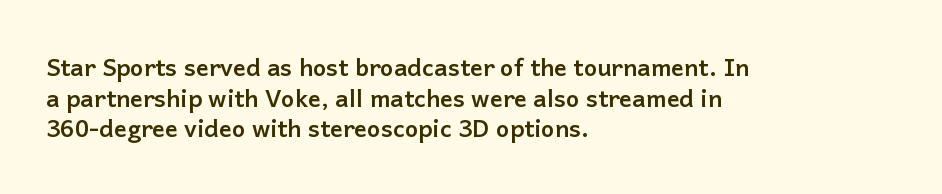
Q: Is the text bold? A: Yes.
Q: Is the text italic (slanted)? A: No, it is upright.
Q: Is the text underlined? A: No.
Q: How is the paragraph aligned? A: Left-aligned.
Q: Is the spacing between letters normal or unusually wide? A: Normal.
Q: Is the spacing between lines tight, normal or loose? A: Normal.
